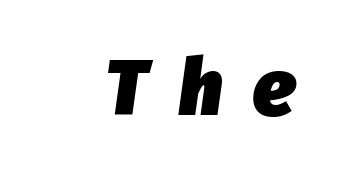
The image shows 78 px heavy type, italic (leaning right); set unusually wide letter spacing (+0.4 em), not underlined; low stroke contrast and a medium x-height.
